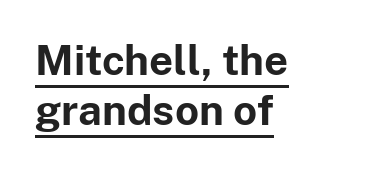
Q: Is the text bold? A: Yes.
Q: Is the text italic (slanted)? A: No, it is upright.
Q: Is the typeface a serif or a sans-serif typeface? A: Sans-serif.
Q: Is the text underlined? A: Yes.
Q: How is the paragraph aligned? A: Left-aligned.
Q: Is the spacing between letters normal or unusually wide? A: Normal.
Q: Width (condensed, normal, or wide)? A: Normal.
Q: Stroke contrast? A: Low.
Q: x-height? A: Medium.
Q: Monospaced? A: No.
